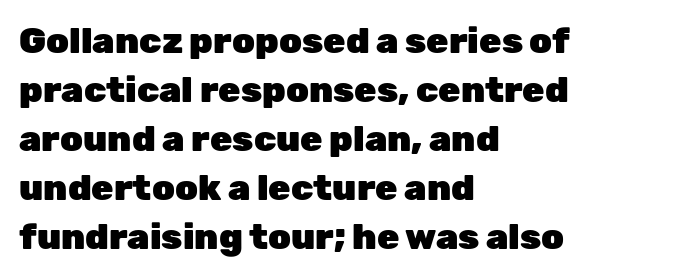
{"serif": "no", "italic": "no", "bold": "yes", "weight": "heavy", "width": "normal", "stroke_contrast": "low", "x_height": "medium", "monospaced": "no", "underline": "no", "align": "left", "line_spacing": "normal", "line_spacing_ratio": 1.36, "letter_spacing": "normal", "letter_spacing_em": 0.0, "glyph_px": 36}
